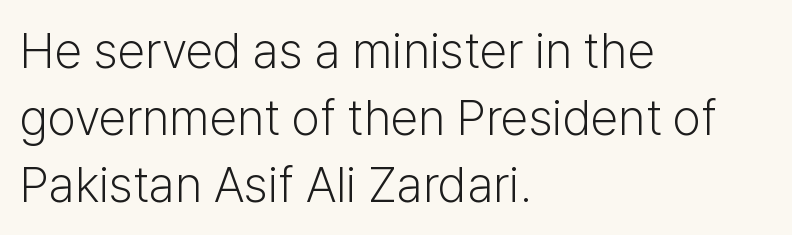
Q: Is the text bold? A: No.
Q: Is the text italic (slanted)? A: No, it is upright.
Q: Is the typeface a serif or a sans-serif typeface? A: Sans-serif.
Q: Is the text underlined? A: No.
Q: How is the paragraph aligned? A: Left-aligned.
Q: Is the spacing between letters normal or unusually wide? A: Normal.
Q: Is the spacing between lines tight, normal or loose? A: Normal.
Q: Width (condensed, normal, or wide)? A: Normal.
Q: Stroke contrast? A: Low.
Q: x-height? A: Medium.
Q: Monospaced? A: No.
